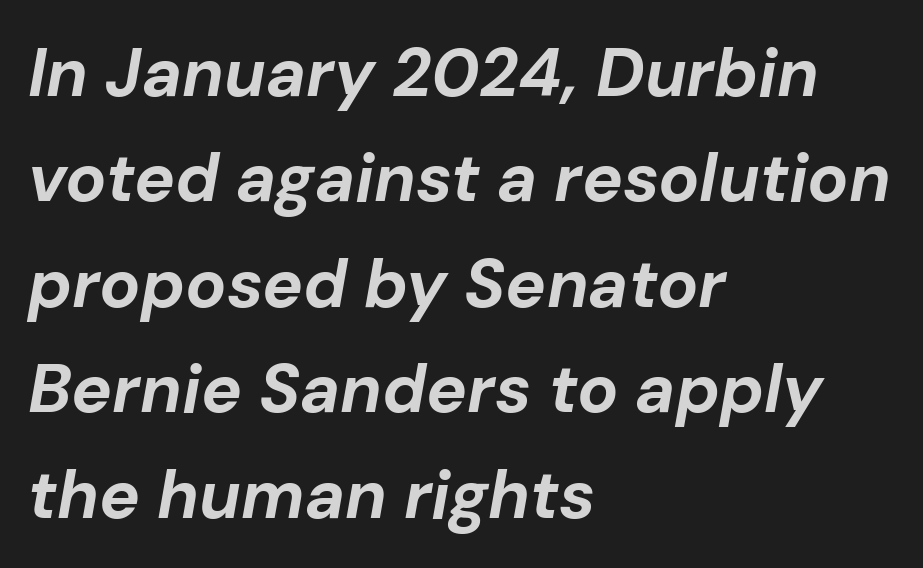
The strokes are fattened all the way to bold. The axis of the letterforms is tilted away from vertical. Inter-character spacing is left at the font's built-in metrics. This sample has the flowing, uneven cadence of proportional lettering. Honestly, the row spacing looks completely unremarkable.
